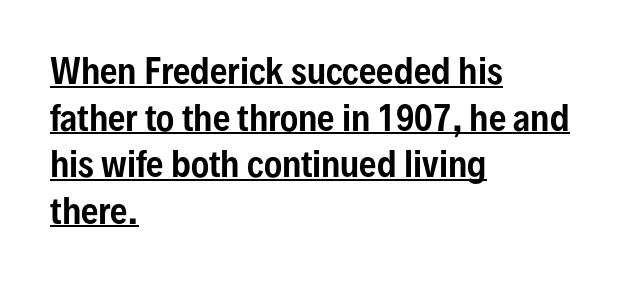
{"serif": "no", "italic": "no", "width": "condensed", "stroke_contrast": "low", "x_height": "medium", "monospaced": "no", "underline": "yes", "align": "left", "line_spacing": "normal", "line_spacing_ratio": 1.37, "letter_spacing": "normal", "letter_spacing_em": 0.0, "glyph_px": 34}
